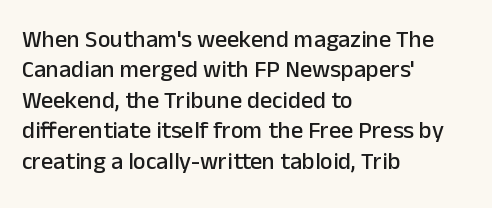
{"italic": "no", "underline": "no", "align": "left", "line_spacing": "normal", "line_spacing_ratio": 1.27, "letter_spacing": "normal", "letter_spacing_em": 0.0, "glyph_px": 24}
